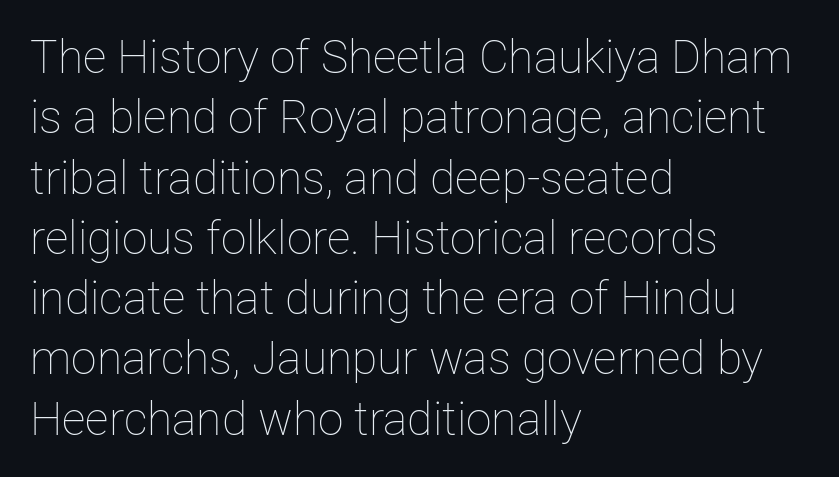
The image shows 46 px thin type, upright; set left-aligned, normal line spacing (1.31x), normal letter spacing, not underlined; low stroke contrast and a medium x-height.
